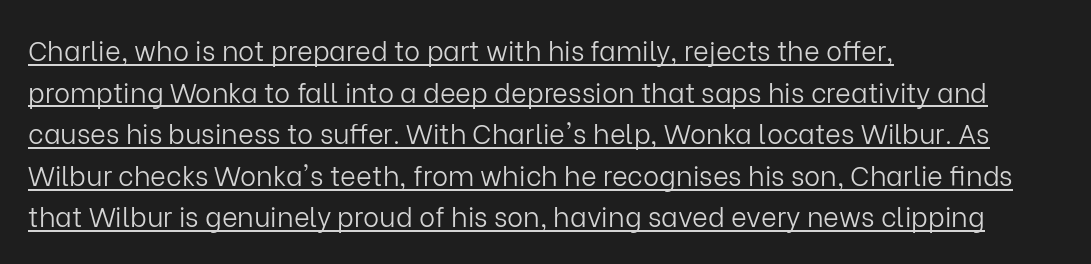
Q: Is the text bold? A: No.
Q: Is the text italic (slanted)? A: No, it is upright.
Q: Is the text underlined? A: Yes.
Q: How is the paragraph aligned? A: Left-aligned.
Q: Is the spacing between letters normal or unusually wide? A: Normal.
Q: Is the spacing between lines tight, normal or loose? A: Normal.
